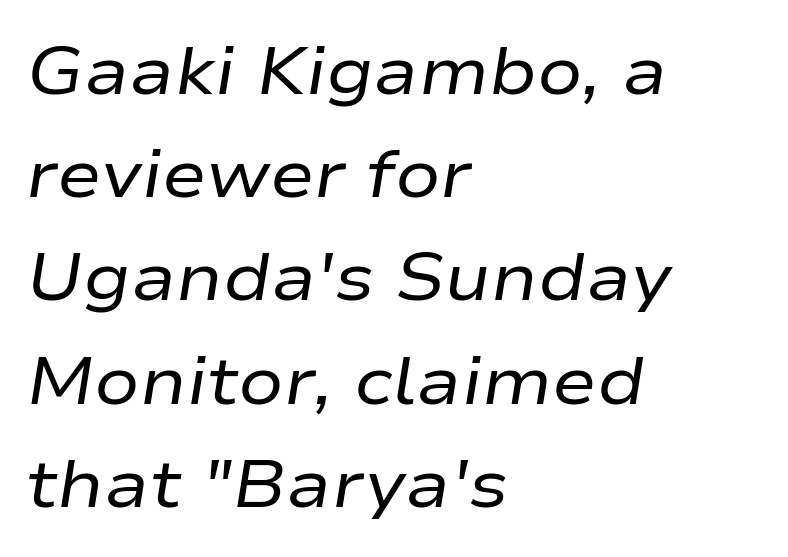
There's an unmistakable incline to the writing here. The lines are quadded left. Unmarked baselines from the first word to the last. Regular leading. Is the letter spacing exaggerated? No — it looks like the ordinary default.
